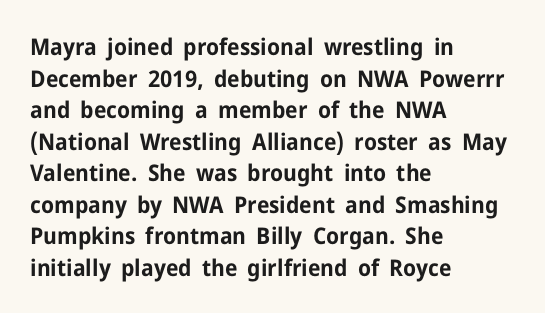
The image shows 23 px bold type, upright; set left-aligned, normal line spacing (1.37x), normal letter spacing, not underlined.
